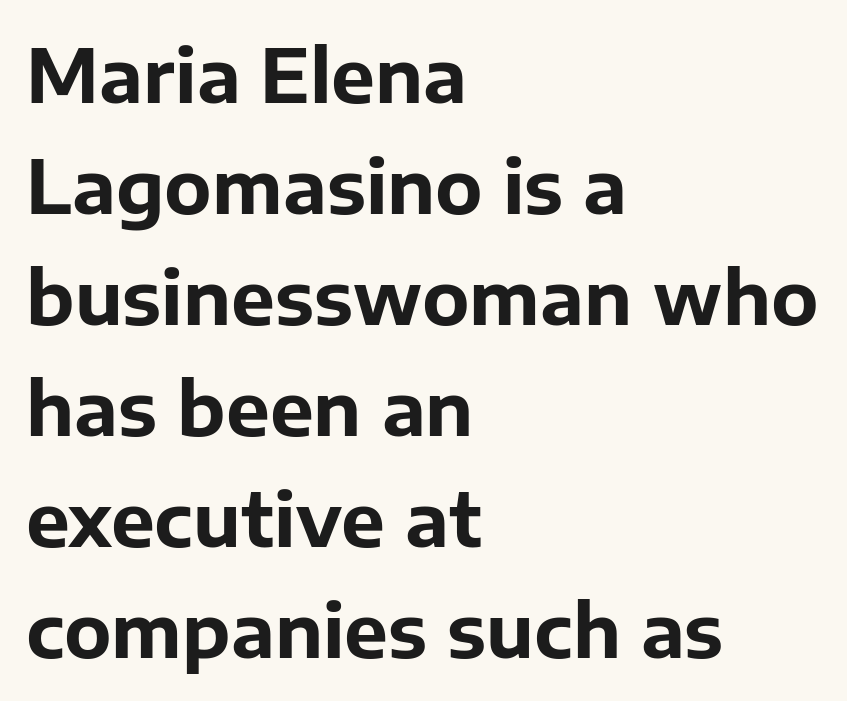
{"serif": "no", "italic": "no", "bold": "yes", "weight": "bold", "width": "normal", "stroke_contrast": "low", "x_height": "medium", "monospaced": "no", "underline": "no", "align": "left", "line_spacing": "normal", "line_spacing_ratio": 1.5, "letter_spacing": "normal", "letter_spacing_em": 0.0, "glyph_px": 74}
